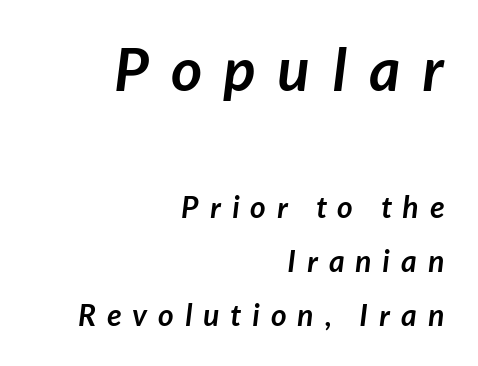
Q: Is the text bold? A: Yes.
Q: Is the typeface a serif or a sans-serif typeface? A: Sans-serif.
Q: Is the text underlined? A: No.
Q: How is the paragraph aligned? A: Right-aligned.
Q: Is the spacing between letters normal or unusually wide? A: Unusually wide.
Q: Which block of text is set in a larger size, the first (top) or the second (bottom)? A: The first (top) one.
Q: Width (condensed, normal, or wide)? A: Normal.
Q: Stroke contrast? A: Low.
Q: x-height? A: Medium.
Q: Monospaced? A: No.
